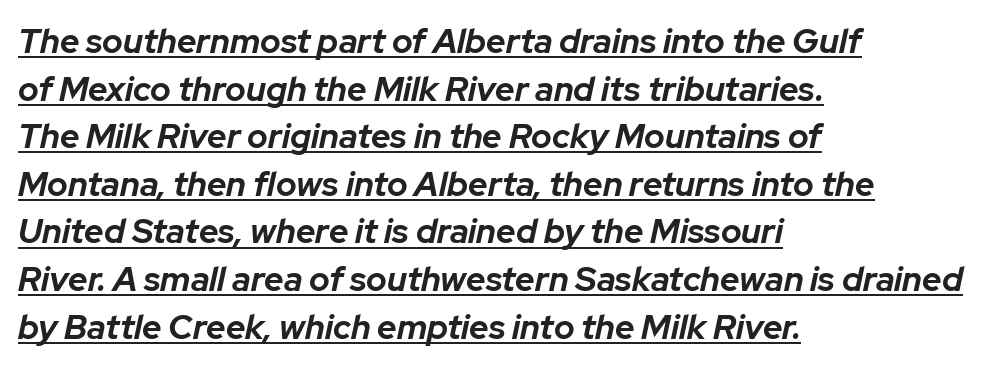
{"italic": "yes", "lean": "right", "slant_degrees": 12, "bold": "yes", "weight": "bold", "width": "normal", "stroke_contrast": "low", "x_height": "medium", "monospaced": "no", "underline": "yes", "align": "left", "line_spacing": "normal", "line_spacing_ratio": 1.4, "letter_spacing": "normal", "letter_spacing_em": 0.0, "glyph_px": 34}
